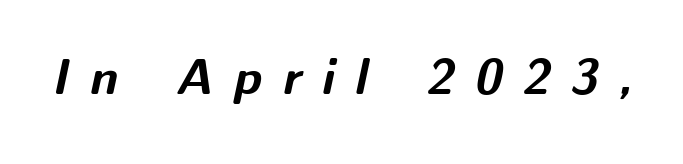
These words are printed bold, with thick strokes throughout. You could not count columns in this text — the font is proportionally spaced. Has an underline been added? It has not. How are the letters spaced? Widely, with obvious added tracking. Is the type slanted? Yes — the strokes lean at a clear angle.
